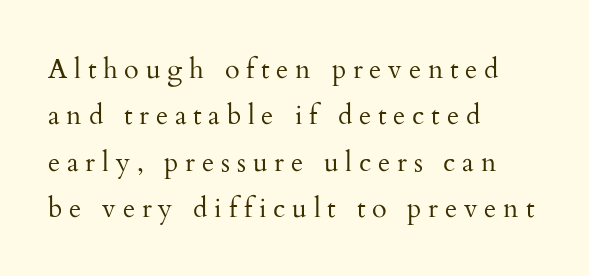
{"italic": "no", "bold": "no", "underline": "no", "align": "left", "line_spacing_ratio": 1.72, "letter_spacing": "wide", "letter_spacing_em": 0.25, "glyph_px": 27}
